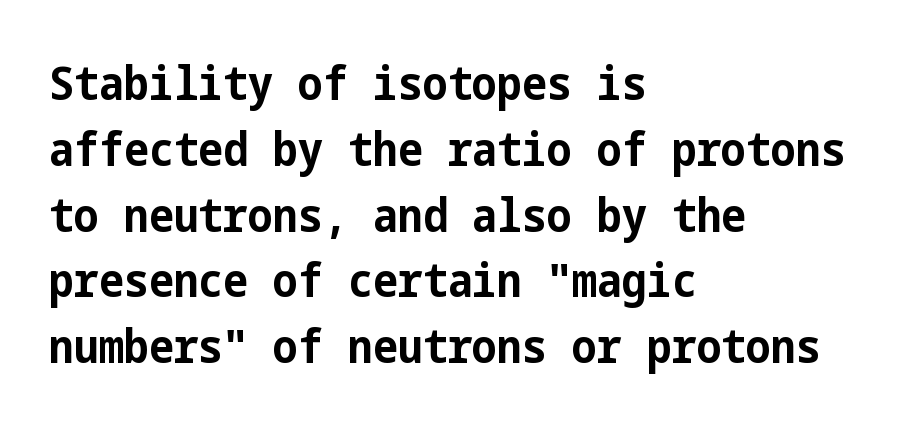
The font's upright variant was chosen for this text. This rendering leaves character spacing at its baseline value. Compared with typical paragraphs, the rows here are spaced about the same. The face used here is a sans, in the tradition of grotesques and geometrics. Visually the block forms a straight wall on the left and a jagged coastline on the right.
